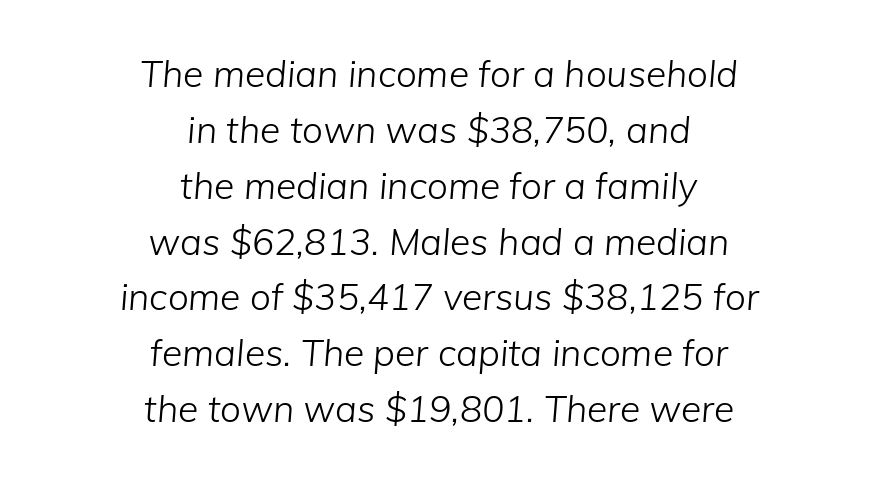
The lettering tilts uniformly, giving the passage an italic look. You could call the tracking neutral — neither tight nor loose. A centered setting, common on invitations and titles, is used for this passage. The rendering uses natural spacing where letterforms have individual widths.
